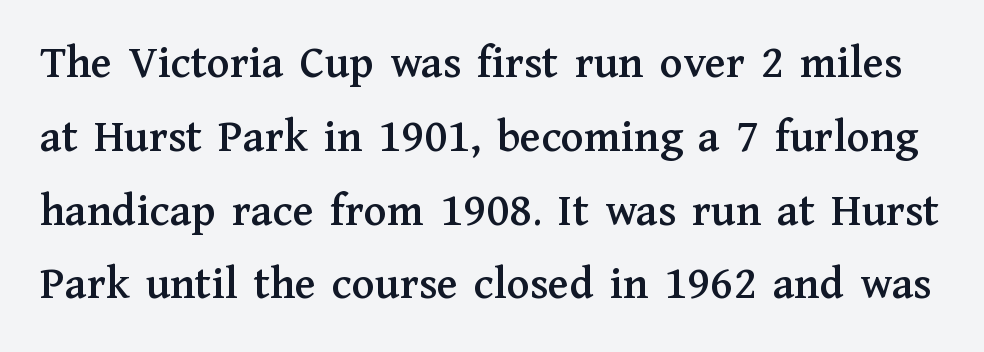
{"serif": "yes", "italic": "no", "width": "normal", "stroke_contrast": "medium", "x_height": "medium", "monospaced": "no", "underline": "no", "line_spacing": "normal", "line_spacing_ratio": 1.57, "letter_spacing": "normal", "letter_spacing_em": 0.0, "glyph_px": 47}
